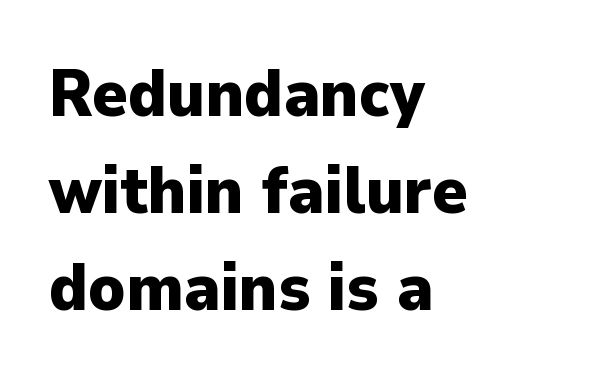
The image shows 66 px heavy sans-serif type, upright; set left-aligned, normal line spacing (1.47x), normal letter spacing, not underlined; low stroke contrast and a medium x-height.
